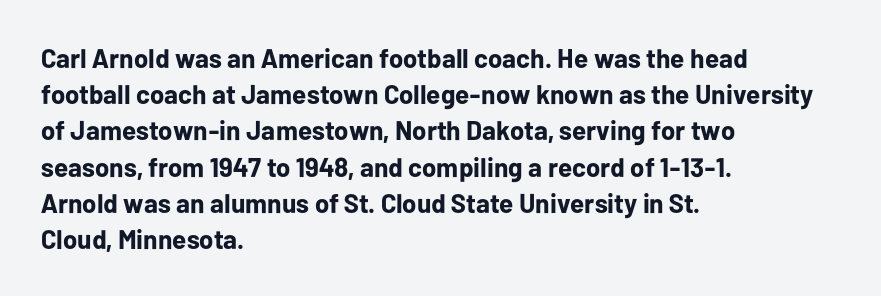
Q: Is the text bold? A: Yes.
Q: Is the text italic (slanted)? A: No, it is upright.
Q: Is the text underlined? A: No.
Q: How is the paragraph aligned? A: Left-aligned.
Q: Is the spacing between letters normal or unusually wide? A: Normal.
Q: Is the spacing between lines tight, normal or loose? A: Normal.
